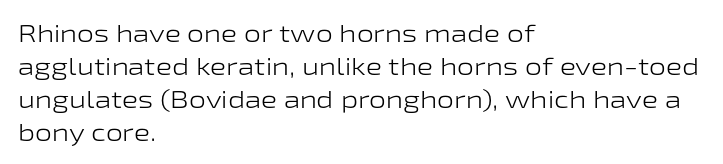
These lines stack with their left ends in a neat column. Letters rest on an invisible, unmarked baseline. The lines sit at an ordinary, default distance from one another. The type sits square on the baseline with zero lean. No letter is thick-stroked: the sample isn't bold. Default kerning and tracking; the words read as compact shapes.
